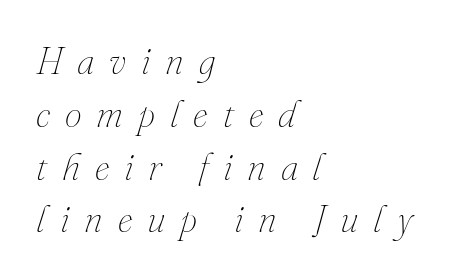
A typesetter would call this heavily tracked-out type. The letters advance in unequal steps, a hallmark of proportional type. A typesetter would mark this as italic. This sample keeps an unexceptional amount of space between lines.
